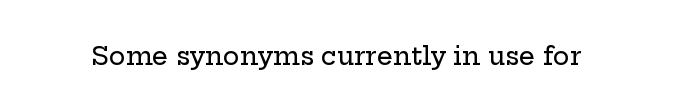
{"italic": "no", "underline": "no", "letter_spacing": "normal", "letter_spacing_em": 0.0, "glyph_px": 25}
